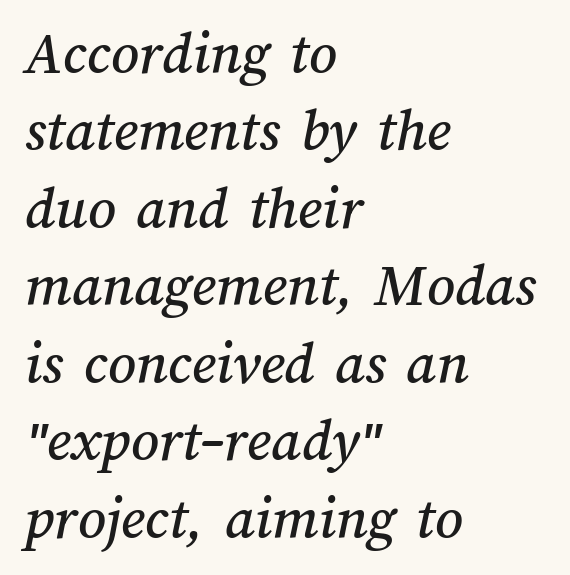
The passage shown is typed in a proportional face where columns would drift. Between one letter and the next there's only the usual sliver of space. The words here are not underlined. Regarding leading, the lines here are spaced in the standard way. The passage is arranged the way most books set body copy — flush left.
